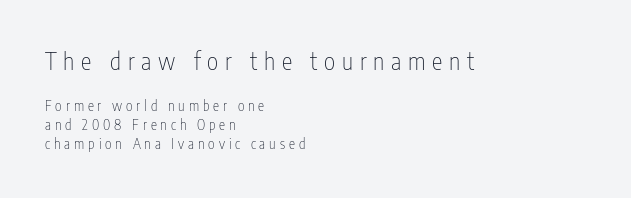
Q: Is the text bold? A: No.
Q: Is the text italic (slanted)? A: No, it is upright.
Q: Is the text underlined? A: No.
Q: How is the paragraph aligned? A: Left-aligned.
Q: Is the spacing between letters normal or unusually wide? A: Unusually wide.
Q: Is the spacing between lines tight, normal or loose? A: Normal.
Q: Which block of text is set in a larger size, the first (top) or the second (bottom)? A: The first (top) one.
